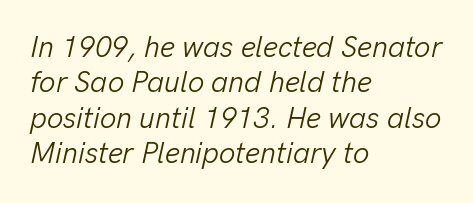
{"italic": "yes", "lean": "right", "slant_degrees": 13, "bold": "no", "weight": "light", "width": "normal", "stroke_contrast": "low", "x_height": "medium", "monospaced": "no", "underline": "no", "align": "left", "line_spacing_ratio": 1.22, "letter_spacing": "normal", "letter_spacing_em": 0.0, "glyph_px": 29}
